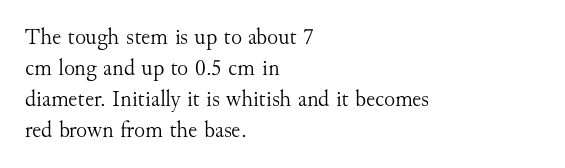
Q: Is the text bold? A: No.
Q: Is the text italic (slanted)? A: No, it is upright.
Q: Is the text underlined? A: No.
Q: How is the paragraph aligned? A: Left-aligned.
Q: Is the spacing between letters normal or unusually wide? A: Normal.
Q: Is the spacing between lines tight, normal or loose? A: Normal.
